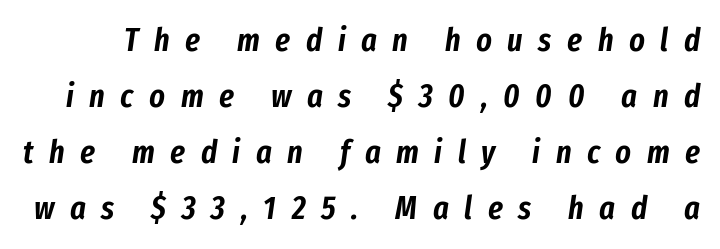
A typesetter would call this proportional, since set widths differ per character. The line-height multiplier appears to be the usual default. Tall strokes in this sample are angled rather than plumb. Is the letter spacing exaggerated? Yes — the characters are pushed far apart.
